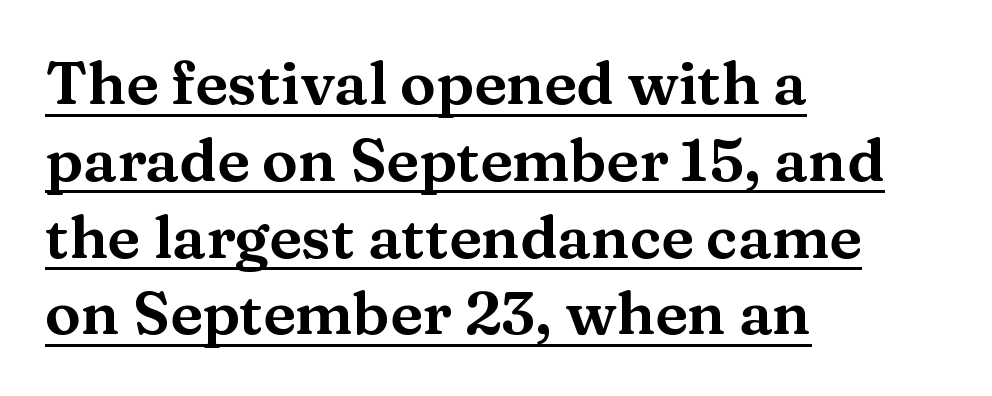
The image shows 60 px wide serif type, upright; set left-aligned, normal line spacing (1.28x), normal letter spacing, underlined; medium stroke contrast and a medium x-height.
